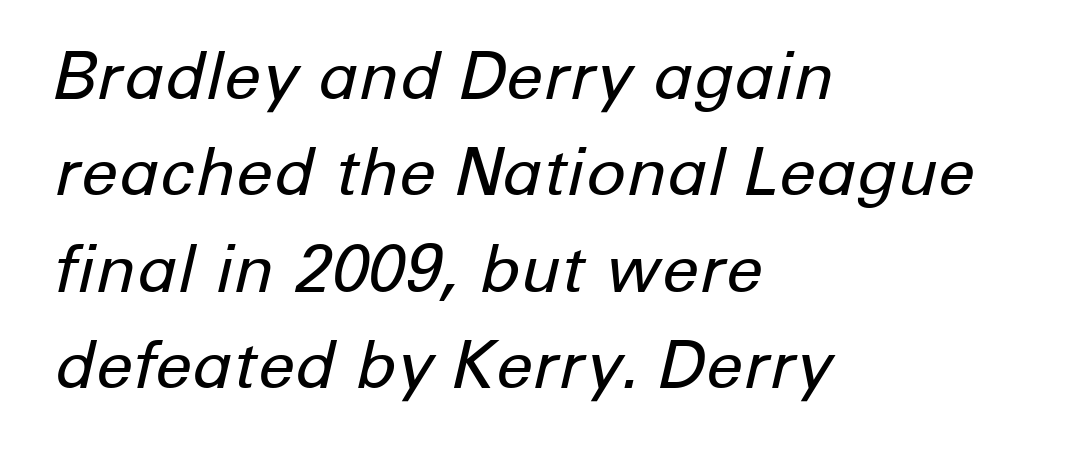
The rendering uses natural spacing where letterforms have individual widths. Bold? No — there's no thickening of the strokes. The zone under the glyphs is completely vacant. Leading: standard.
